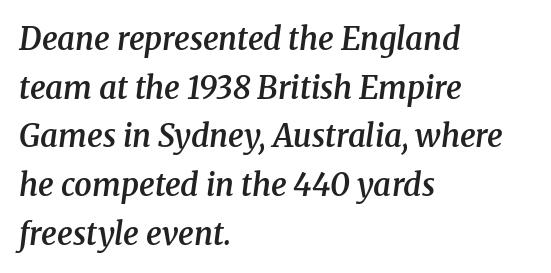
Q: Is the text bold? A: Semi-bold.
Q: Is the text italic (slanted)? A: Yes, it leans right by about 8 degrees.
Q: Is the typeface a serif or a sans-serif typeface? A: Serif.
Q: Is the text underlined? A: No.
Q: How is the paragraph aligned? A: Left-aligned.
Q: Is the spacing between letters normal or unusually wide? A: Normal.
Q: Is the spacing between lines tight, normal or loose? A: Normal.
Q: Width (condensed, normal, or wide)? A: Normal.
Q: Stroke contrast? A: Medium.
Q: x-height? A: Medium.
Q: Monospaced? A: No.
